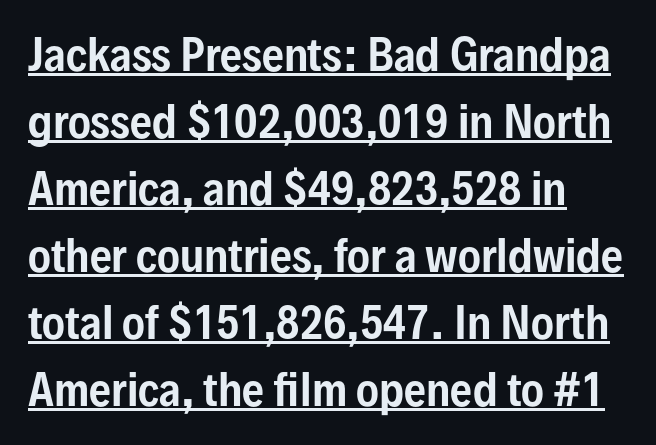
Q: Is the text italic (slanted)? A: No, it is upright.
Q: Is the typeface a serif or a sans-serif typeface? A: Sans-serif.
Q: Is the text underlined? A: Yes.
Q: How is the paragraph aligned? A: Left-aligned.
Q: Is the spacing between letters normal or unusually wide? A: Normal.
Q: Is the spacing between lines tight, normal or loose? A: Normal.
Q: Width (condensed, normal, or wide)? A: Condensed.
Q: Stroke contrast? A: Low.
Q: x-height? A: Medium.
Q: Monospaced? A: No.
